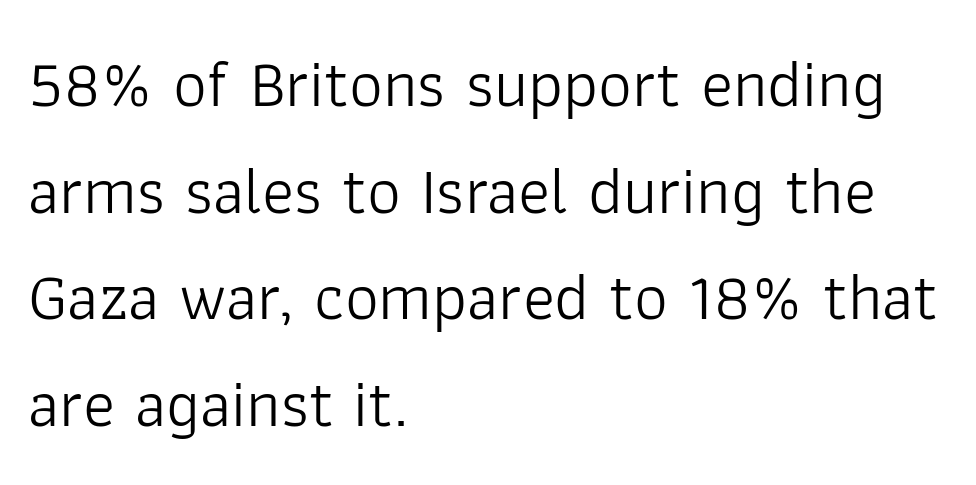
Q: Is the text bold? A: No.
Q: Is the text italic (slanted)? A: No, it is upright.
Q: Is the typeface a serif or a sans-serif typeface? A: Sans-serif.
Q: Is the text underlined? A: No.
Q: How is the paragraph aligned? A: Left-aligned.
Q: Is the spacing between letters normal or unusually wide? A: Normal.
Q: Is the spacing between lines tight, normal or loose? A: Normal.
Q: Width (condensed, normal, or wide)? A: Normal.
Q: Stroke contrast? A: Low.
Q: x-height? A: Medium.
Q: Monospaced? A: No.
